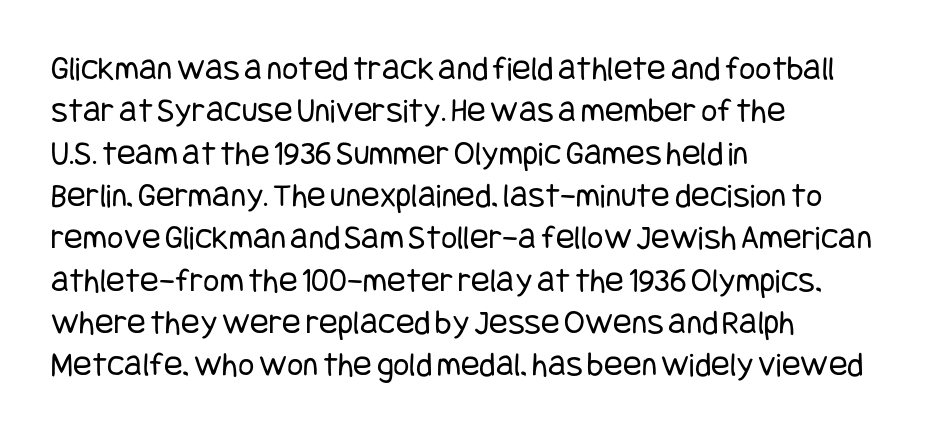
Just letters on the line, the space beneath them empty. What stands out about the letter spacing? Nothing — it is the standard amount. All the whitespace from short lines collects on the right. Examine the stroke ends and you'll find no serifs. Stem width sits at or under what a default text font uses. Designer's note — italics off, roman on.
